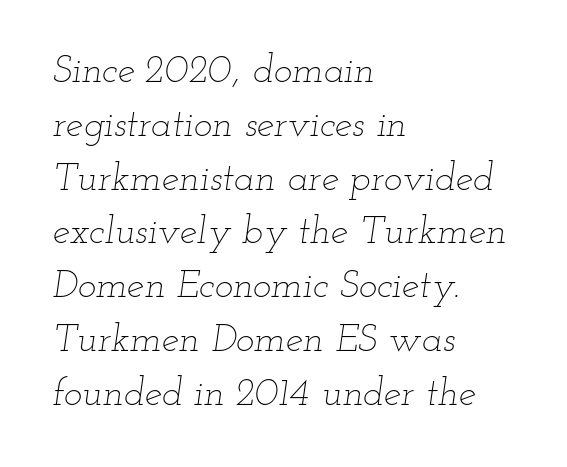
Do the characters align in a grid? No, the font is proportional. Underline: absent. Regular leading. This reads as an unemphasized weight, regular at the heaviest. This sample is left-justified, so line endings fall wherever the words run out.
